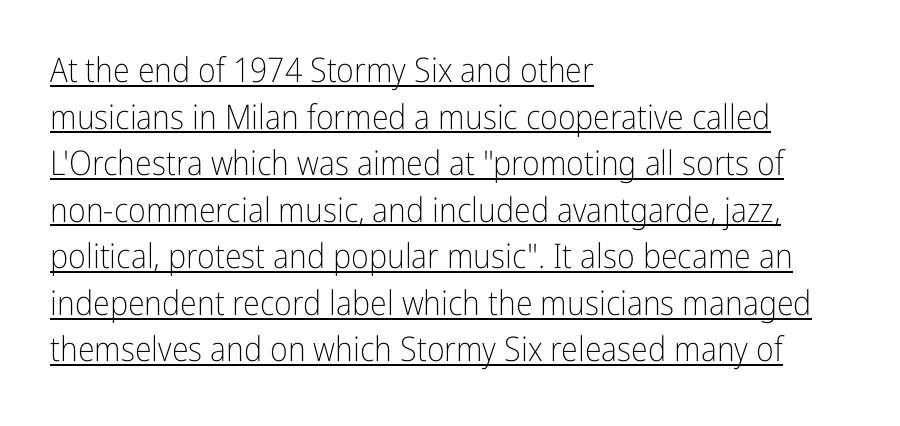
{"serif": "no", "italic": "no", "bold": "no", "weight": "light", "width": "condensed", "stroke_contrast": "low", "x_height": "medium", "monospaced": "no", "underline": "yes", "align": "left", "line_spacing": "normal", "line_spacing_ratio": 1.37, "letter_spacing": "normal", "letter_spacing_em": 0.0, "glyph_px": 34}
